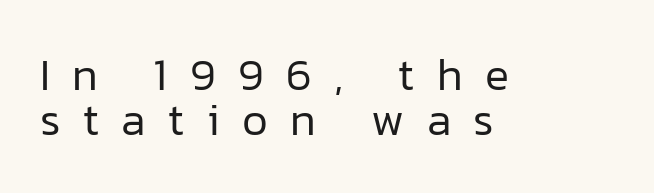
The image shows 45 px regular-weight sans-serif type, upright; set left-aligned, tight line spacing (1.0x), unusually wide letter spacing (+0.5 em), not underlined; low stroke contrast and a medium x-height.
